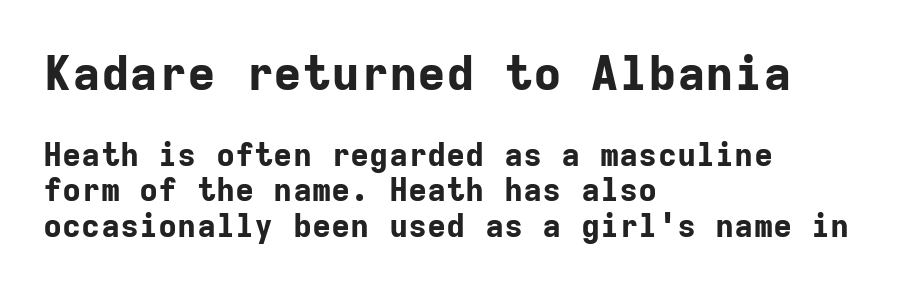
The image shows 48 px bold sans-serif type, upright, monospaced; set left-aligned, tight line spacing (1.11x), normal letter spacing, not underlined; the first (top) block is 1.5x larger; low stroke contrast and a medium x-height.
